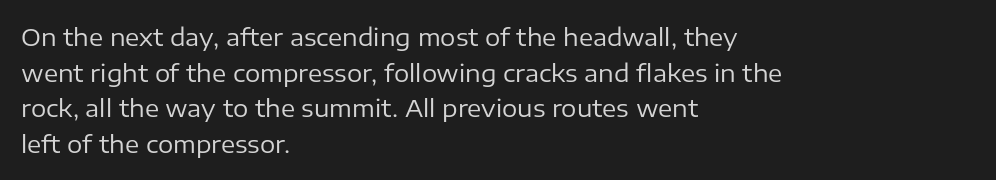
Q: Is the text bold? A: No.
Q: Is the text italic (slanted)? A: No, it is upright.
Q: Is the text underlined? A: No.
Q: How is the paragraph aligned? A: Left-aligned.
Q: Is the spacing between letters normal or unusually wide? A: Normal.
Q: Is the spacing between lines tight, normal or loose? A: Normal.
